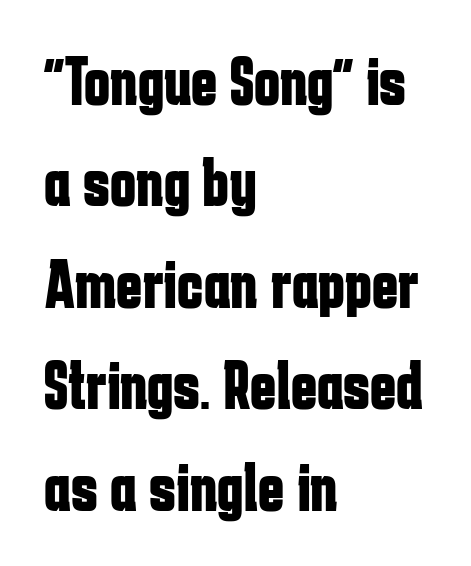
The image shows 70 px bold, condensed sans-serif type, upright; set left-aligned, normal line spacing (1.45x), normal letter spacing, not underlined; low stroke contrast and a medium x-height.
